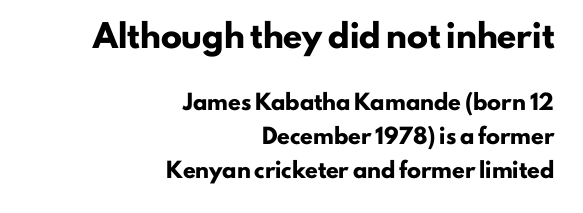
Short note: letters normally spaced. The passage shown is not underscored anywhere. The paragraph shown leans on its right margin. Honestly, the rows look like they've been pulled way apart.
